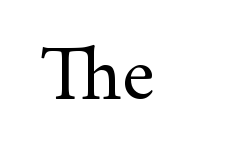
The image shows 78 px regular-weight serif type, upright; set normal letter spacing, not underlined; medium stroke contrast and a small x-height.
